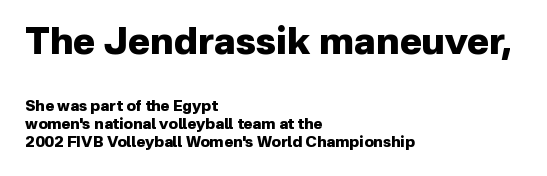
Q: Is the text bold? A: Yes.
Q: Is the text italic (slanted)? A: No, it is upright.
Q: Is the typeface a serif or a sans-serif typeface? A: Sans-serif.
Q: Is the text underlined? A: No.
Q: How is the paragraph aligned? A: Left-aligned.
Q: Is the spacing between letters normal or unusually wide? A: Normal.
Q: Which block of text is set in a larger size, the first (top) or the second (bottom)? A: The first (top) one.
Q: Width (condensed, normal, or wide)? A: Normal.
Q: Stroke contrast? A: Low.
Q: x-height? A: Medium.
Q: Monospaced? A: No.
